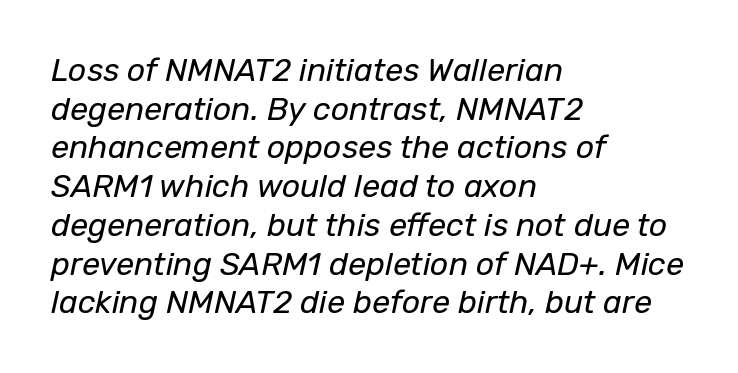
{"italic": "yes", "lean": "right", "slant_degrees": 12, "bold": "no", "weight": "regular", "width": "normal", "stroke_contrast": "low", "x_height": "medium", "monospaced": "no", "underline": "no", "align": "left", "line_spacing_ratio": 1.21, "letter_spacing": "normal", "letter_spacing_em": 0.0, "glyph_px": 32}
